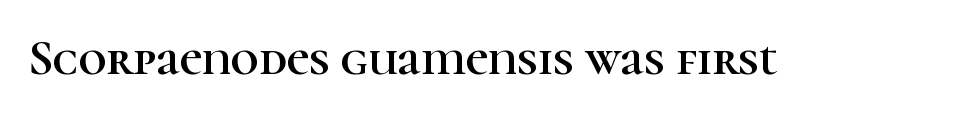
The image shows 49 px serif type, upright; set normal letter spacing, not underlined; high stroke contrast and a medium x-height.
